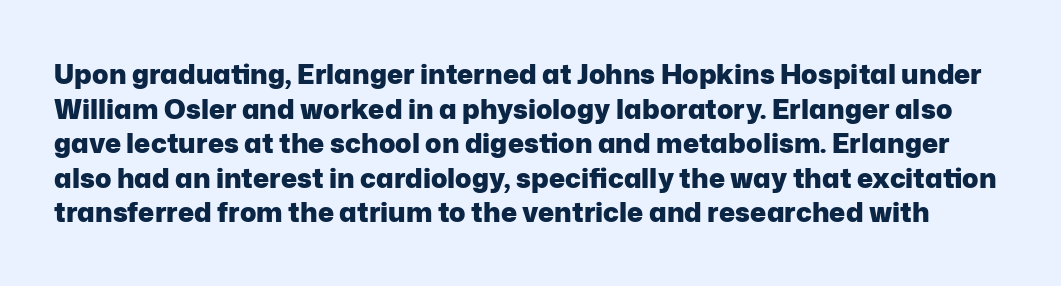
The image shows 27 px bold type, upright; set normal line spacing (1.28x), normal letter spacing, not underlined.
